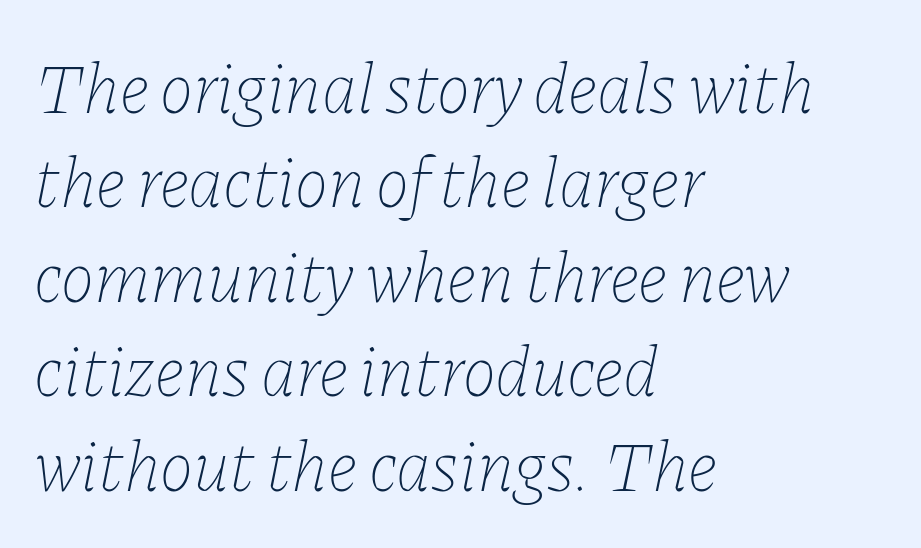
{"italic": "yes", "lean": "right", "slant_degrees": 11, "bold": "no", "weight": "thin", "width": "normal", "stroke_contrast": "low", "x_height": "medium", "monospaced": "no", "underline": "no", "align": "left", "line_spacing": "normal", "line_spacing_ratio": 1.33, "letter_spacing": "normal", "letter_spacing_em": 0.0, "glyph_px": 71}
